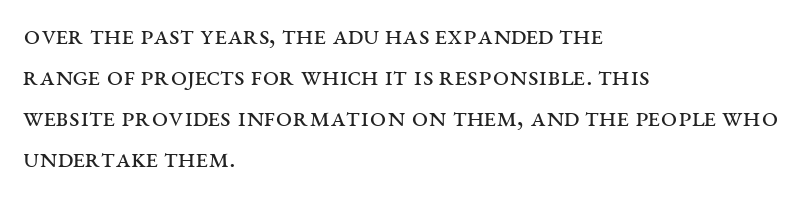
{"serif": "yes", "italic": "no", "bold": "no", "weight": "regular", "width": "wide", "stroke_contrast": "medium", "x_height": "large", "monospaced": "no", "underline": "no", "align": "left", "line_spacing": "normal", "line_spacing_ratio": 1.41, "letter_spacing": "normal", "letter_spacing_em": 0.0, "glyph_px": 29}
